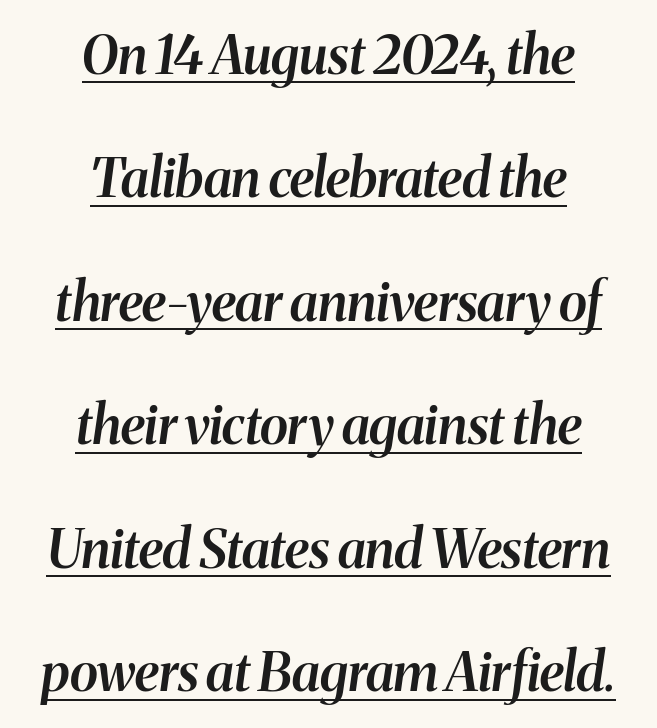
Does extra space separate the letters? No, they use regular spacing. The rendering uses the underline text-decoration. The compositor balanced each line on the midline. The glyphs look as if they've been sheared to an angle. Rows of type keep a wide berth in the vertical direction. Do the characters align in a grid? No, the font is proportional.
